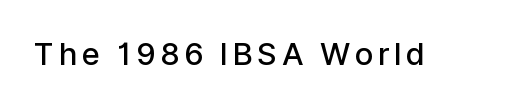
Q: Is the text bold? A: Semi-bold.
Q: Is the text italic (slanted)? A: No, it is upright.
Q: Is the typeface a serif or a sans-serif typeface? A: Sans-serif.
Q: Is the text underlined? A: No.
Q: Width (condensed, normal, or wide)? A: Normal.
Q: Stroke contrast? A: Low.
Q: x-height? A: Medium.
Q: Monospaced? A: No.
